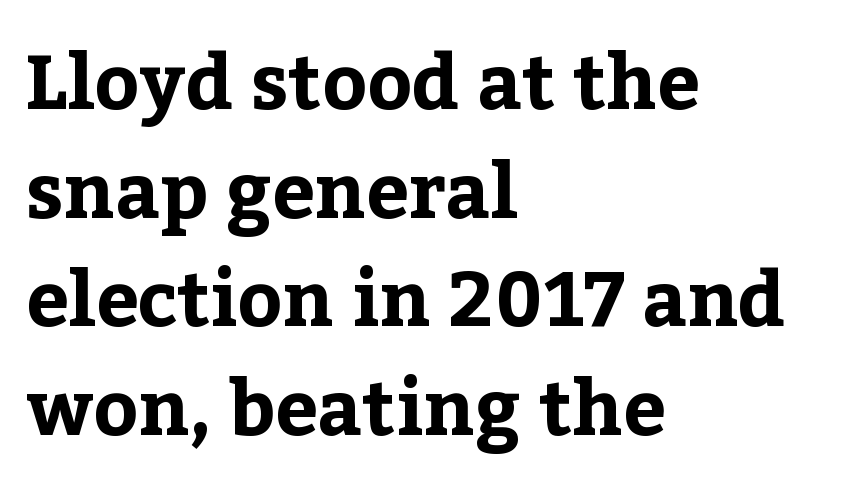
{"serif": "yes", "italic": "no", "bold": "yes", "weight": "bold", "width": "normal", "stroke_contrast": "low", "x_height": "medium", "monospaced": "no", "underline": "no", "align": "left", "line_spacing": "normal", "line_spacing_ratio": 1.43, "letter_spacing": "normal", "letter_spacing_em": 0.0, "glyph_px": 76}
